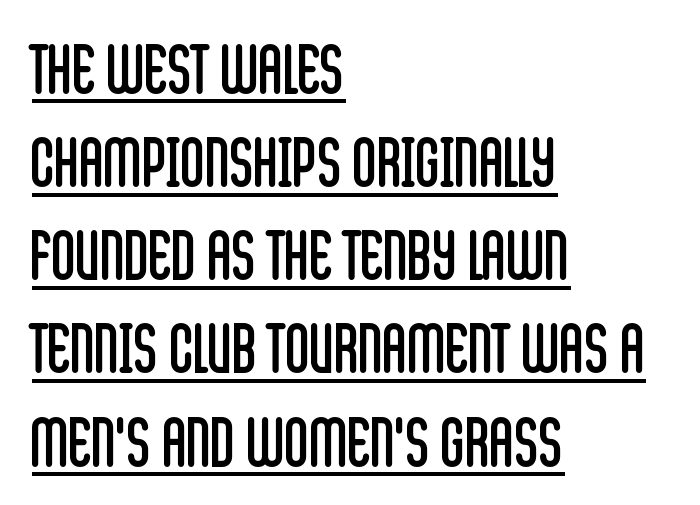
This rendering features underlined lettering. Each line starts at the same left margin while the right side varies. Honestly, the letter spacing is just normal — you wouldn't notice it. The vertical gap from one line to the next is medium. The letters stand straight up with perfectly vertical stems.
